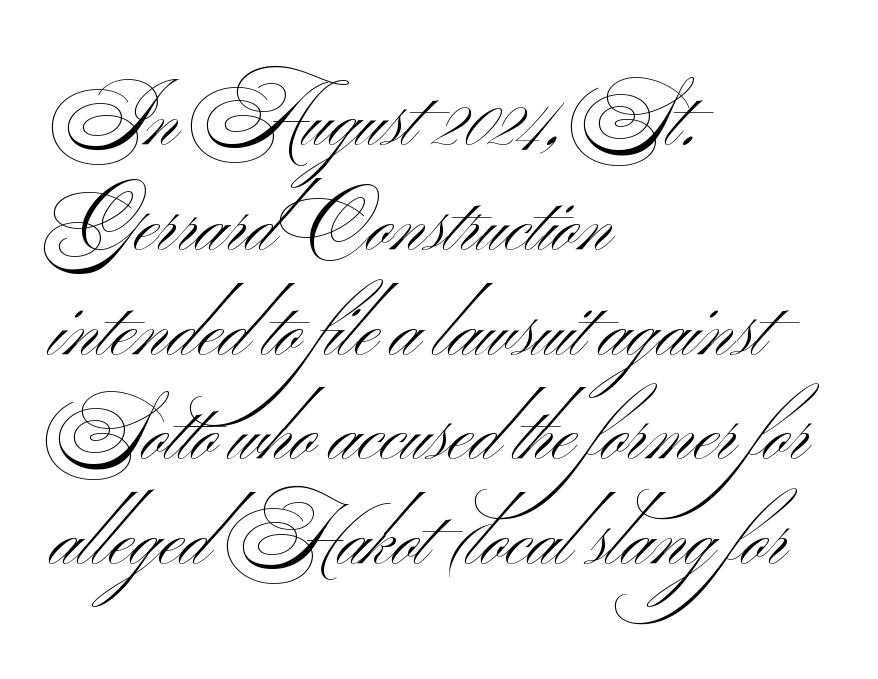
Q: Is the text bold? A: No.
Q: Is the typeface a serif or a sans-serif typeface? A: Sans-serif.
Q: Is the text underlined? A: No.
Q: How is the paragraph aligned? A: Left-aligned.
Q: Is the spacing between letters normal or unusually wide? A: Normal.
Q: Is the spacing between lines tight, normal or loose? A: Normal.
Q: Width (condensed, normal, or wide)? A: Wide.
Q: Stroke contrast? A: Medium.
Q: x-height? A: Small.
Q: Monospaced? A: No.
